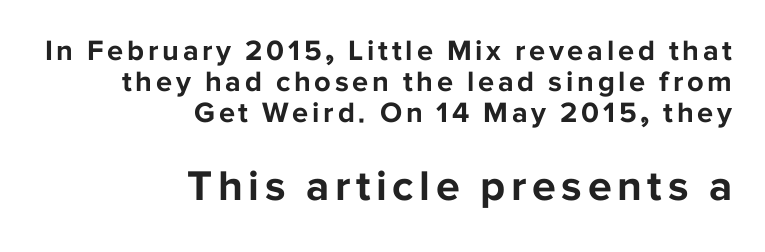
{"serif": "no", "italic": "no", "bold": "yes", "weight": "bold", "width": "normal", "stroke_contrast": "low", "x_height": "medium", "monospaced": "no", "underline": "no", "align": "right", "line_spacing": "tight", "line_spacing_ratio": 1.07, "larger_block": "second", "size_ratio": 1.48, "glyph_px": 43}
